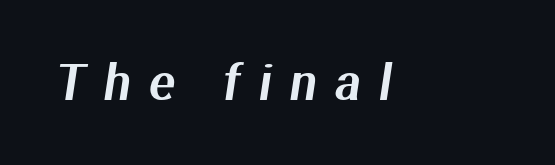
Note the varied advance widths — an 'i' is clearly narrower than an 'm'. Serif or sans? Sans — the stroke terminals are bare. Here the glyphs are tracked loosely, breaking word shapes into spaced letters. Underline: absent.
